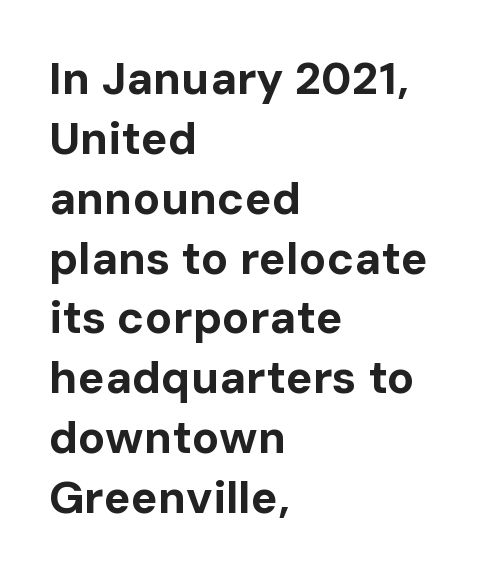
The image shows 45 px bold sans-serif type, upright; set left-aligned, normal line spacing (1.33x), normal letter spacing, not underlined; low stroke contrast and a medium x-height.
